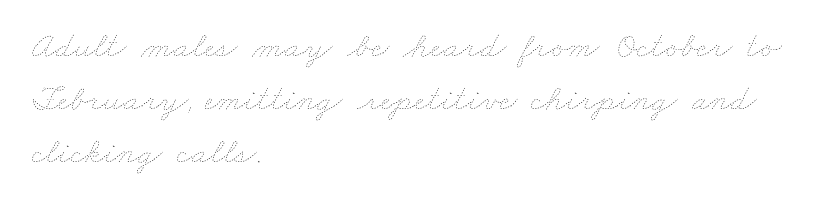
Vertical stems look standard width or narrower in stroke. Do the characters align in a grid? No, the font is proportional. Letter spacing: default. Summary of vertical rhythm: regular, with standard interline spacing. These lines stack with their left ends in a neat column.
